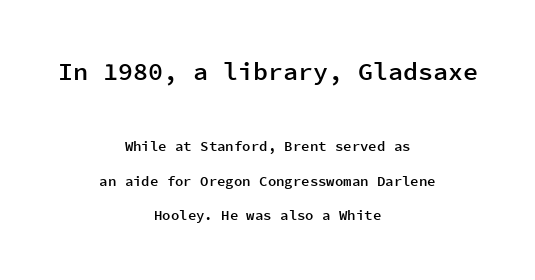
Does the lettering tilt? It doesn't — this is upright. Larger block? The one above; the one below is distinctly smaller. Lines of text with bare space underneath. Summary of vertical rhythm: relaxed, with wide interline spacing.
